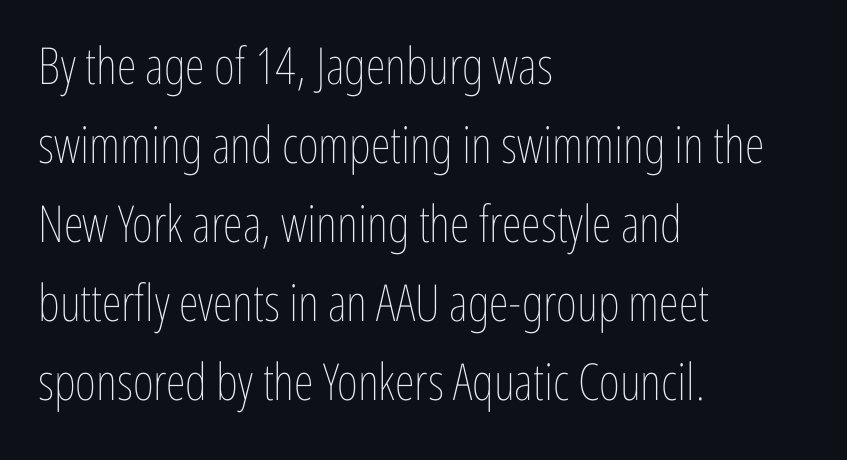
A clean baseline with only descenders dipping below it. Varying glyph widths throughout — classic text-font behaviour. The paragraph shown leans on its left margin. No extra ink here — the face is not bold.
